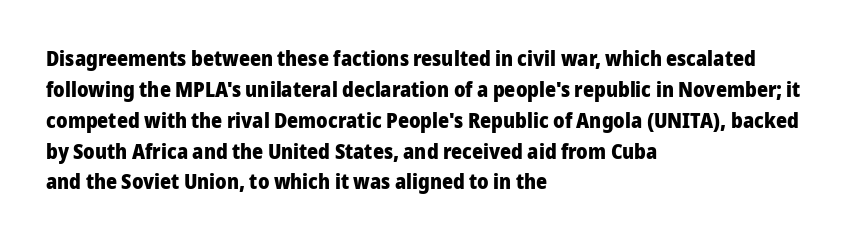
Q: Is the text bold? A: Yes.
Q: Is the text italic (slanted)? A: No, it is upright.
Q: Is the text underlined? A: No.
Q: How is the paragraph aligned? A: Left-aligned.
Q: Is the spacing between letters normal or unusually wide? A: Normal.
Q: Is the spacing between lines tight, normal or loose? A: Normal.
